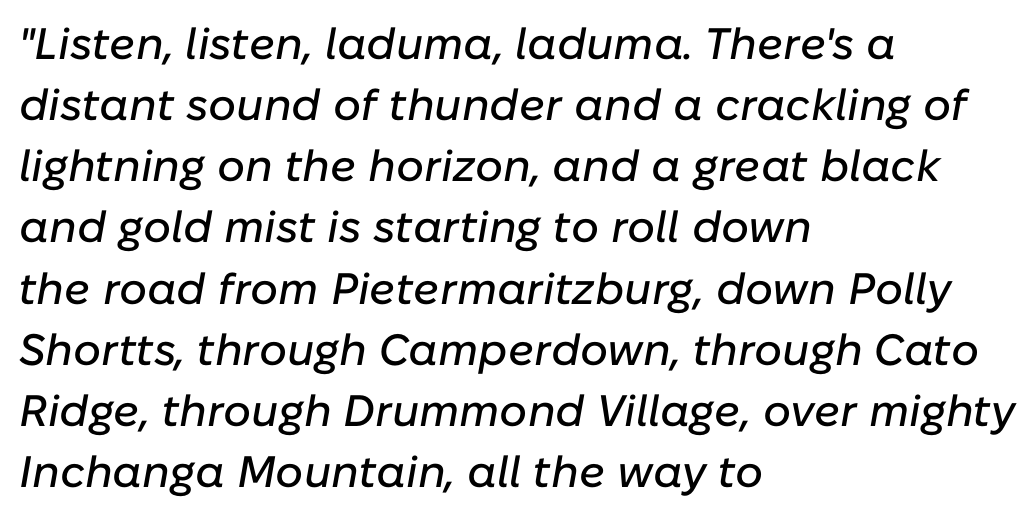
The gap between lines stays unmarked. This sample keeps an unexceptional amount of space between lines. These lines are rendered in a variable-pitch font. Every character sits at an angle, as italics do. Observe the ordinary spacing: letters are neighbours, not strangers. Which margin do the lines hug? The left one — the right edge is uneven.
